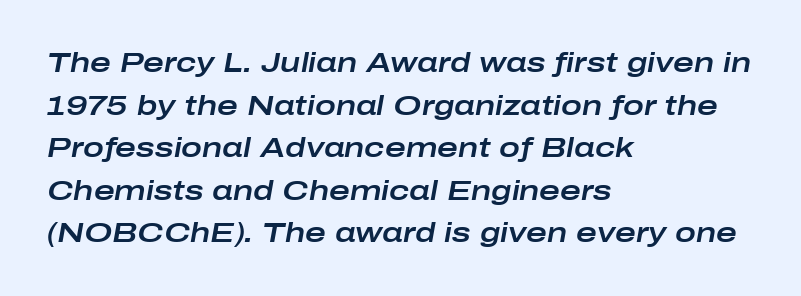
The image shows 28 px wide type, italic (leaning right); set left-aligned, normal line spacing (1.52x), normal letter spacing, not underlined; low stroke contrast and a medium x-height.
